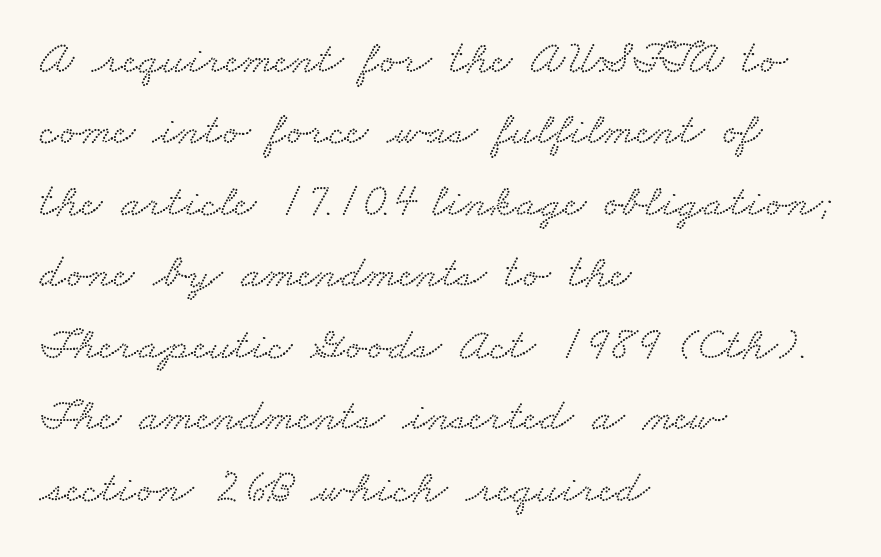
Is this a fixed-width face? No — the glyphs have proportional, varying widths. The ragged edge is on the right, which tells us the setting is flush left. Lines of text with bare space underneath. This rendering employs a face with finishing strokes, i.e., a serif. The designer left line spacing at the default. In terms of letterspacing, this is plain default setting.
